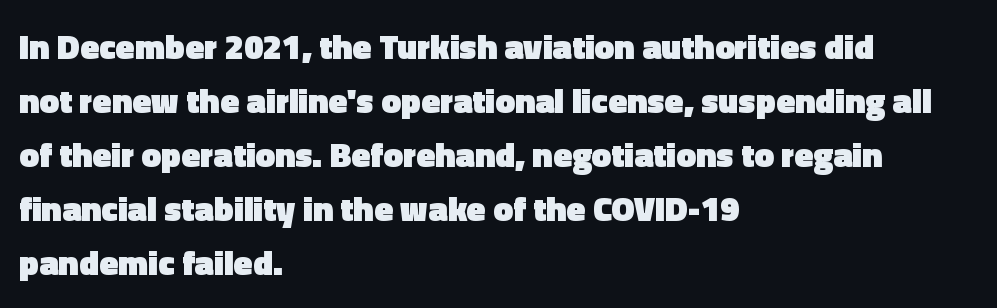
{"serif": "no", "italic": "no", "bold": "yes", "weight": "heavy", "width": "normal", "x_height": "medium", "monospaced": "no", "underline": "no", "align": "left", "line_spacing": "normal", "line_spacing_ratio": 1.54, "letter_spacing": "normal", "letter_spacing_em": 0.0, "glyph_px": 35}
